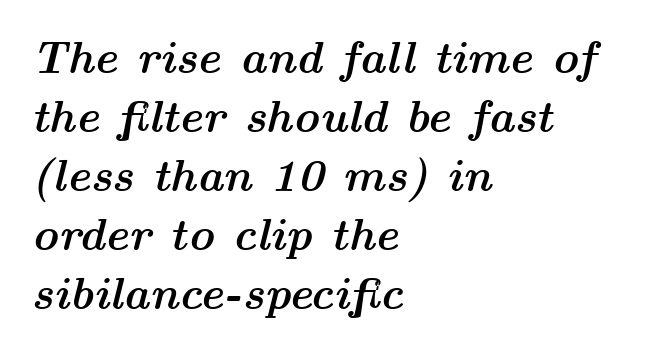
The image shows 45 px semibold, wide type, italic (leaning right); set left-aligned, normal line spacing (1.31x), normal letter spacing, not underlined; medium stroke contrast and a medium x-height.
